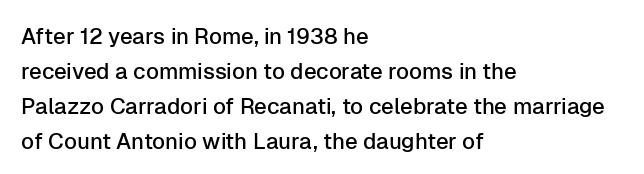
{"italic": "no", "underline": "no", "align": "left", "line_spacing": "normal", "line_spacing_ratio": 1.59, "letter_spacing": "normal", "letter_spacing_em": 0.0, "glyph_px": 22}
